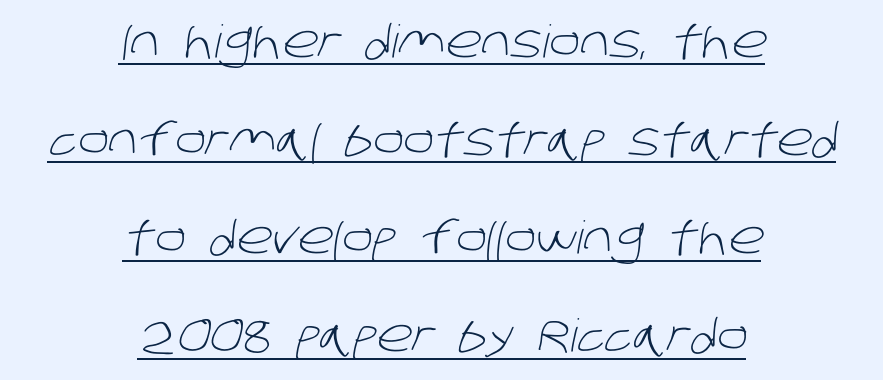
{"serif": "no", "bold": "no", "weight": "light", "width": "normal", "stroke_contrast": "low", "x_height": "large", "monospaced": "no", "underline": "yes", "align": "center", "line_spacing": "loose", "line_spacing_ratio": 2.18, "letter_spacing": "normal", "letter_spacing_em": 0.0, "glyph_px": 45}
